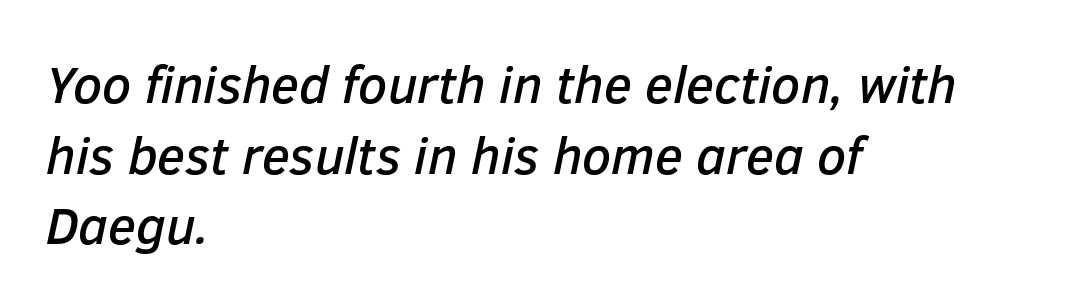
{"italic": "yes", "lean": "right", "slant_degrees": 12, "width": "normal", "stroke_contrast": "low", "x_height": "medium", "monospaced": "no", "underline": "no", "align": "left", "line_spacing": "normal", "line_spacing_ratio": 1.36, "letter_spacing": "normal", "letter_spacing_em": 0.0, "glyph_px": 52}
